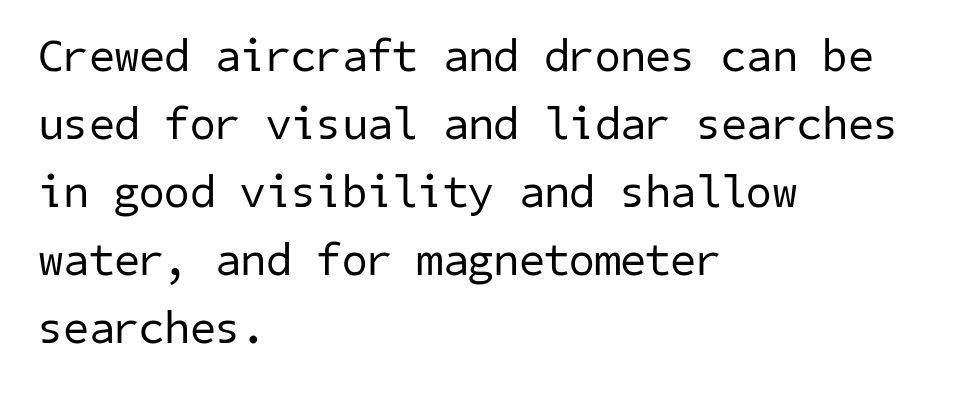
{"serif": "no", "bold": "no", "weight": "regular", "width": "normal", "stroke_contrast": "low", "x_height": "medium", "underline": "no", "align": "left", "line_spacing": "normal", "line_spacing_ratio": 1.48, "letter_spacing": "normal", "letter_spacing_em": 0.0, "glyph_px": 46}
